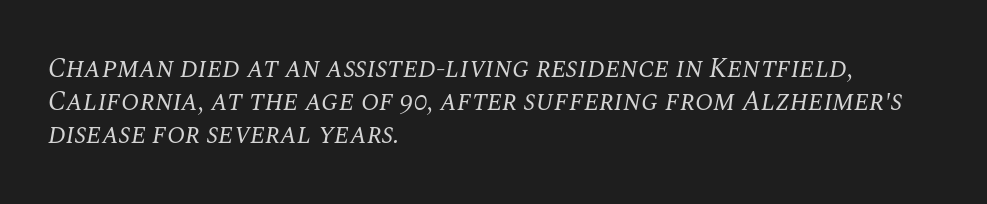
Q: Is the text bold? A: No.
Q: Is the text italic (slanted)? A: Yes, it leans right by about 10 degrees.
Q: Is the text underlined? A: No.
Q: How is the paragraph aligned? A: Left-aligned.
Q: Is the spacing between letters normal or unusually wide? A: Normal.
